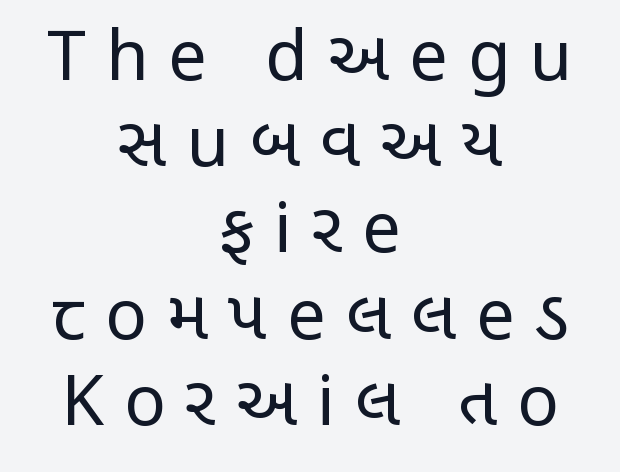
Q: Is the text bold? A: No.
Q: Is the text italic (slanted)? A: No, it is upright.
Q: Is the typeface a serif or a sans-serif typeface? A: Sans-serif.
Q: Is the text underlined? A: No.
Q: How is the paragraph aligned? A: Centered.
Q: Is the spacing between letters normal or unusually wide? A: Unusually wide.
Q: Is the spacing between lines tight, normal or loose? A: Normal.
Q: Width (condensed, normal, or wide)? A: Condensed.
Q: Stroke contrast? A: Low.
Q: x-height? A: Large.
Q: Monospaced? A: No.
